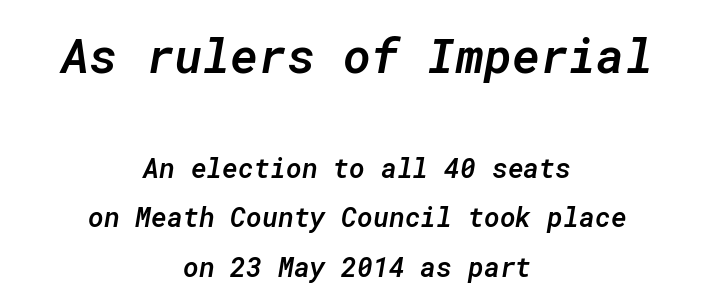
{"italic": "yes", "lean": "right", "slant_degrees": 10, "bold": "semi", "weight": "semibold", "width": "normal", "stroke_contrast": "low", "x_height": "medium", "monospaced": "yes", "underline": "no", "align": "center", "line_spacing_ratio": 1.84, "letter_spacing": "normal", "letter_spacing_em": 0.0, "larger_block": "first", "size_ratio": 1.78, "glyph_px": 48}
